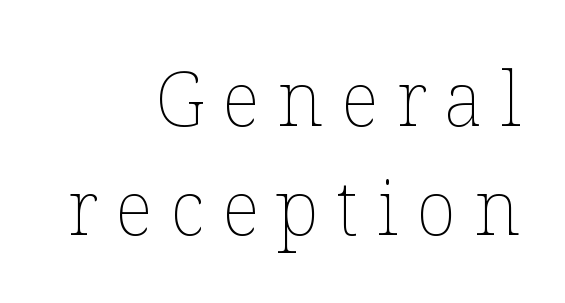
Q: Is the text bold? A: No.
Q: Is the text italic (slanted)? A: No, it is upright.
Q: Is the text underlined? A: No.
Q: How is the paragraph aligned? A: Right-aligned.
Q: Is the spacing between letters normal or unusually wide? A: Unusually wide.
Q: Is the spacing between lines tight, normal or loose? A: Normal.
Q: Width (condensed, normal, or wide)? A: Normal.
Q: Stroke contrast? A: Low.
Q: x-height? A: Medium.
Q: Monospaced? A: No.
